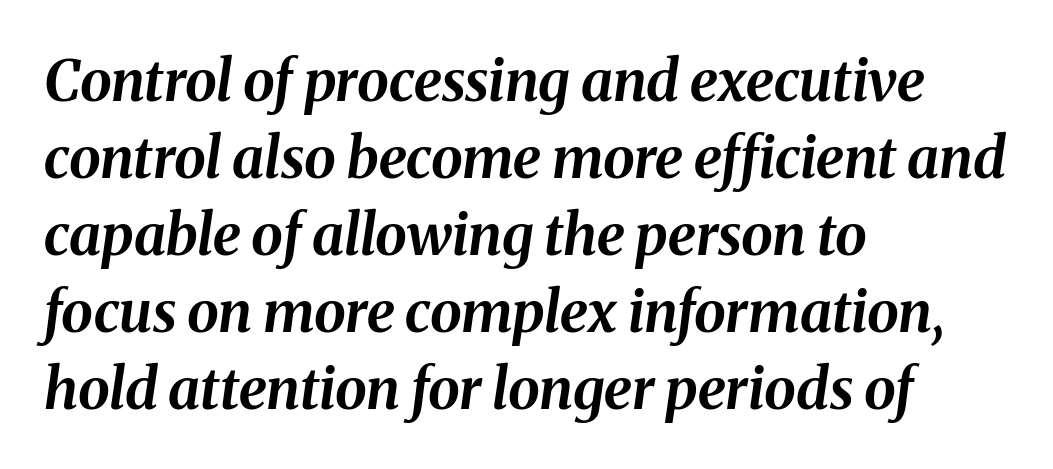
The image shows 57 px bold type, italic (leaning right); set left-aligned, normal line spacing (1.35x), normal letter spacing, not underlined; medium stroke contrast and a medium x-height.
